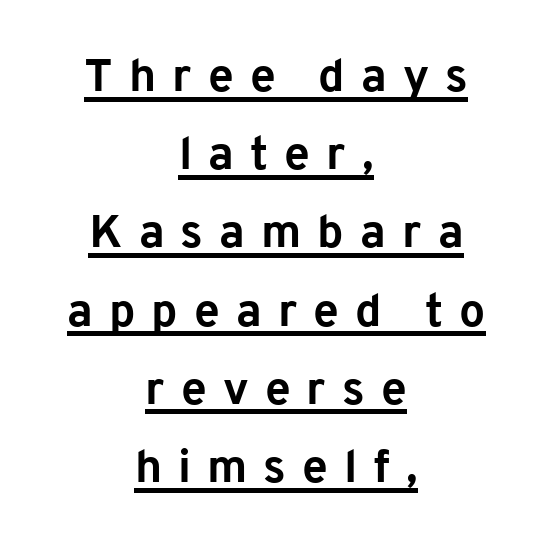
The image shows 46 px bold sans-serif type, upright; set centered, normal line spacing (1.7x), unusually wide letter spacing (+0.35 em), underlined; low stroke contrast and a medium x-height.
